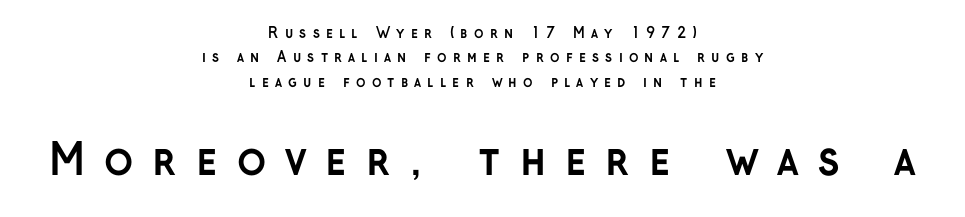
Q: Is the text bold? A: Yes.
Q: Is the text italic (slanted)? A: No, it is upright.
Q: Is the typeface a serif or a sans-serif typeface? A: Sans-serif.
Q: Is the text underlined? A: No.
Q: How is the paragraph aligned? A: Centered.
Q: Is the spacing between letters normal or unusually wide? A: Unusually wide.
Q: Which block of text is set in a larger size, the first (top) or the second (bottom)? A: The second (bottom) one.
Q: Width (condensed, normal, or wide)? A: Normal.
Q: Stroke contrast? A: Low.
Q: x-height? A: Medium.
Q: Monospaced? A: No.
